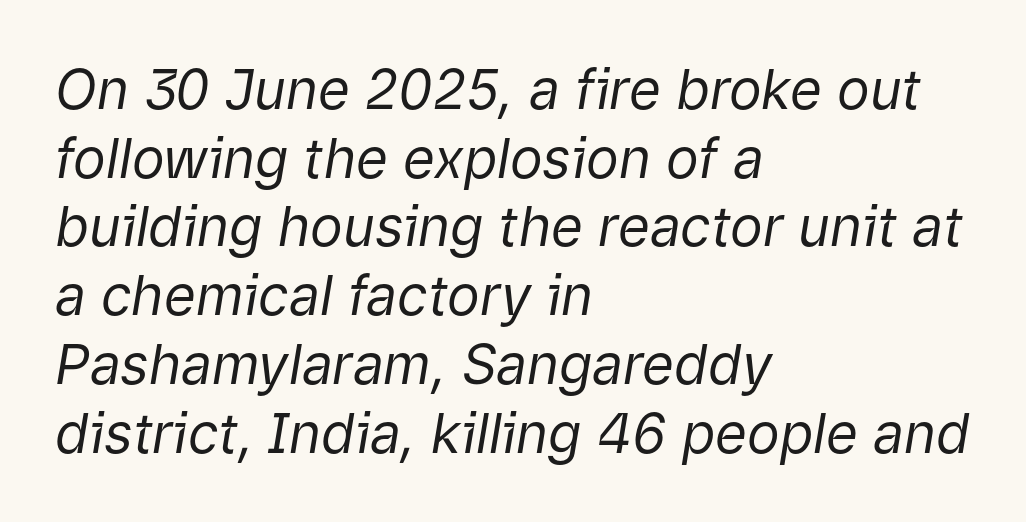
Note the varied advance widths — an 'i' is clearly narrower than an 'm'. Between one letter and the next there's only the usual sliver of space. The lines in this sample share a left origin and differ only in where they stop. Each new line begins a customary step beneath the previous one.
